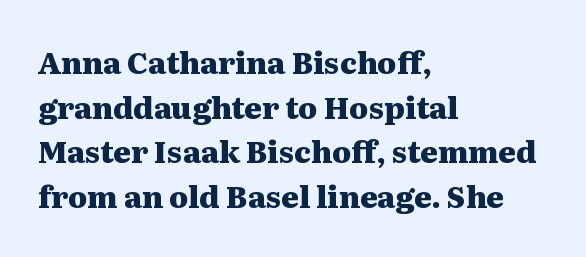
The image shows 30 px heavy, wide serif type, upright; set left-aligned, normal line spacing (1.49x), normal letter spacing, not underlined; medium stroke contrast and a medium x-height.
